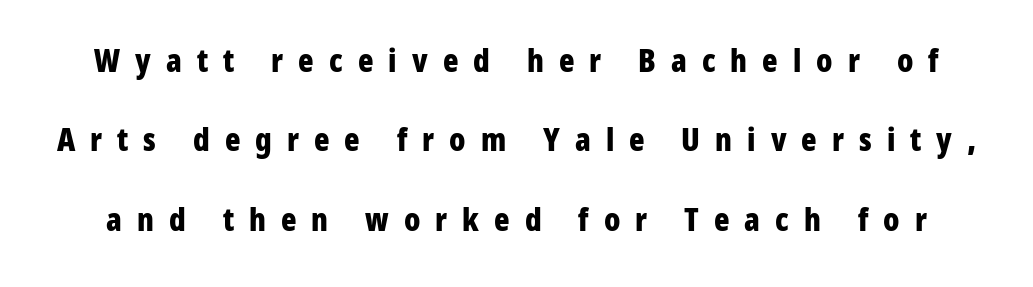
{"serif": "no", "italic": "no", "bold": "yes", "weight": "bold", "width": "condensed", "stroke_contrast": "low", "x_height": "medium", "monospaced": "no", "underline": "no", "line_spacing": "loose", "line_spacing_ratio": 2.48, "letter_spacing": "wide", "letter_spacing_em": 0.47, "glyph_px": 32}
